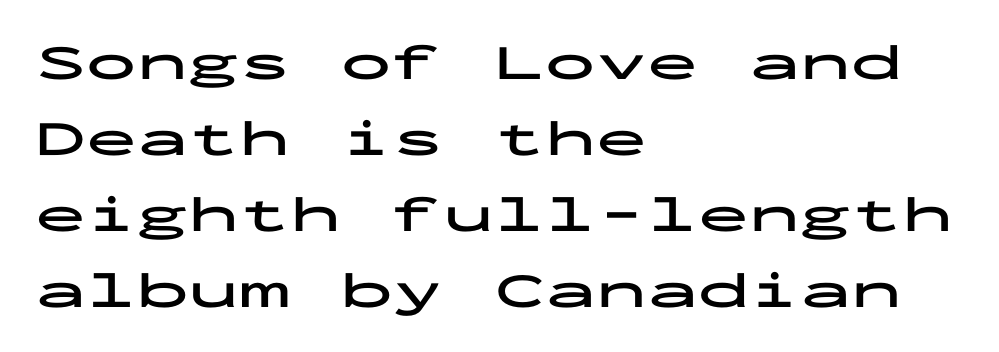
The image shows 51 px bold, wide sans-serif type, upright, monospaced; set left-aligned, normal line spacing (1.49x), normal letter spacing, not underlined; low stroke contrast and a medium x-height.
